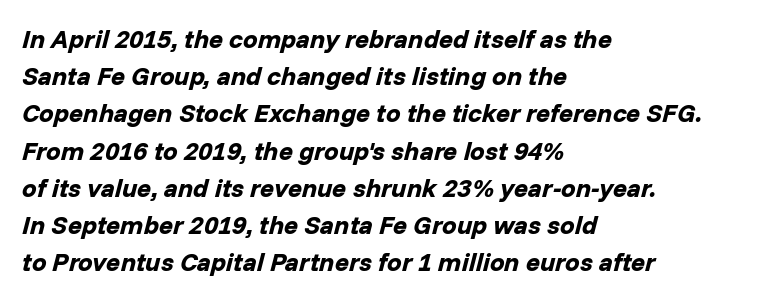
The image shows 26 px bold type, italic (leaning right); set left-aligned, normal line spacing (1.43x), normal letter spacing, not underlined.
